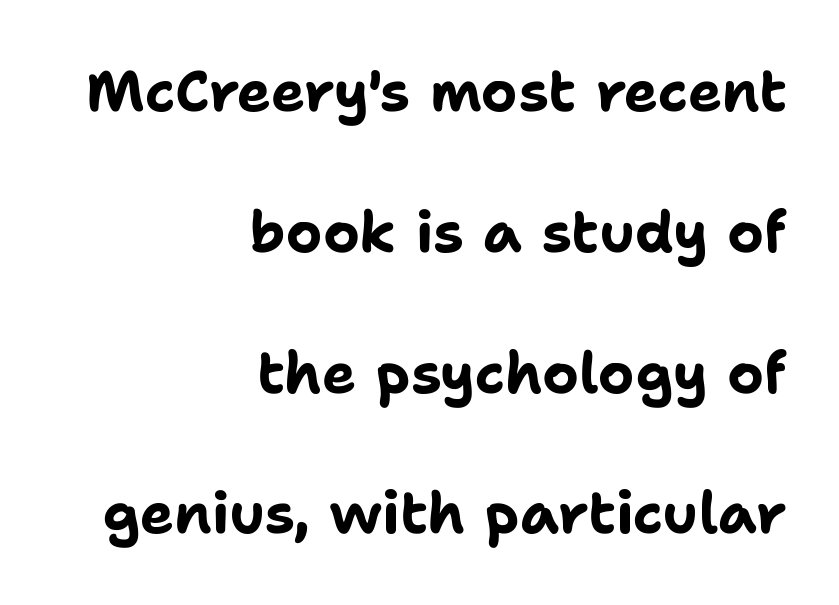
The image shows 57 px bold sans-serif type, upright; set right-aligned, loose line spacing (2.47x), normal letter spacing, not underlined; low stroke contrast and a medium x-height.
